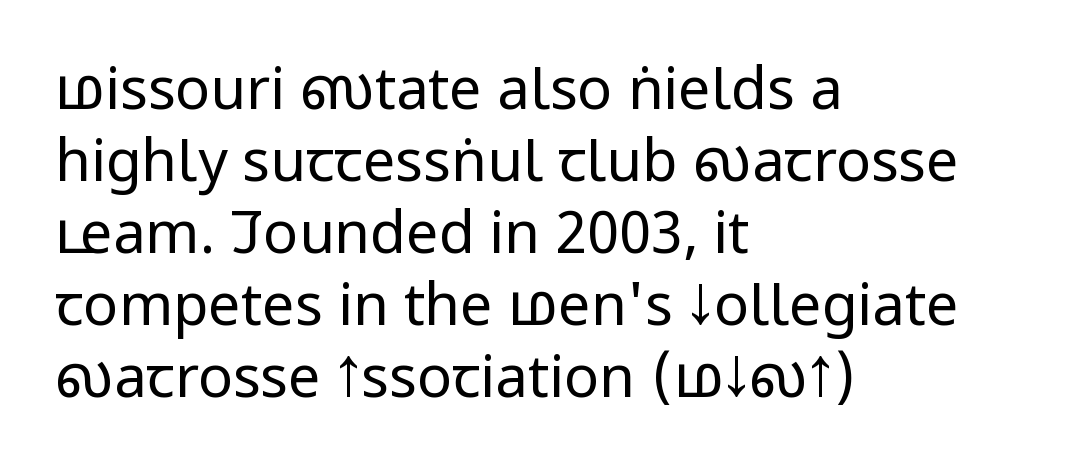
Q: Is the text bold? A: No.
Q: Is the text italic (slanted)? A: No, it is upright.
Q: Is the typeface a serif or a sans-serif typeface? A: Sans-serif.
Q: Is the text underlined? A: No.
Q: How is the paragraph aligned? A: Left-aligned.
Q: Is the spacing between letters normal or unusually wide? A: Normal.
Q: Width (condensed, normal, or wide)? A: Condensed.
Q: Stroke contrast? A: Low.
Q: x-height? A: Large.
Q: Monospaced? A: No.
